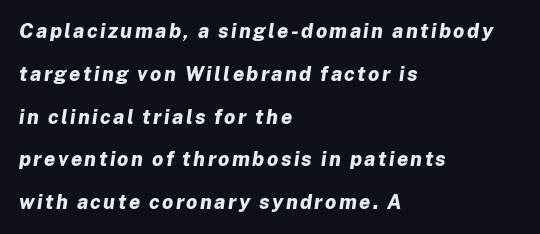
{"italic": "yes", "lean": "right", "slant_degrees": 8, "bold": "yes", "underline": "no", "align": "left", "line_spacing": "loose", "line_spacing_ratio": 2.14, "glyph_px": 20}
